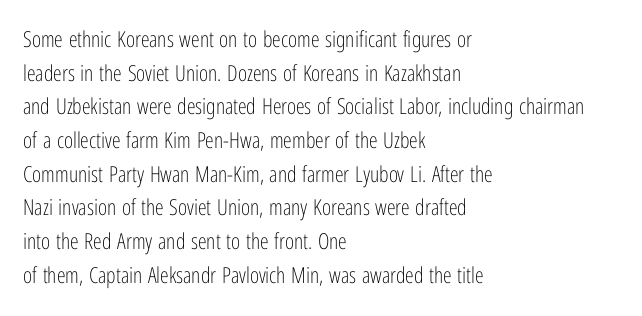
{"italic": "no", "bold": "no", "underline": "no", "align": "left", "line_spacing": "normal", "line_spacing_ratio": 1.53, "letter_spacing": "normal", "letter_spacing_em": 0.0, "glyph_px": 22}
